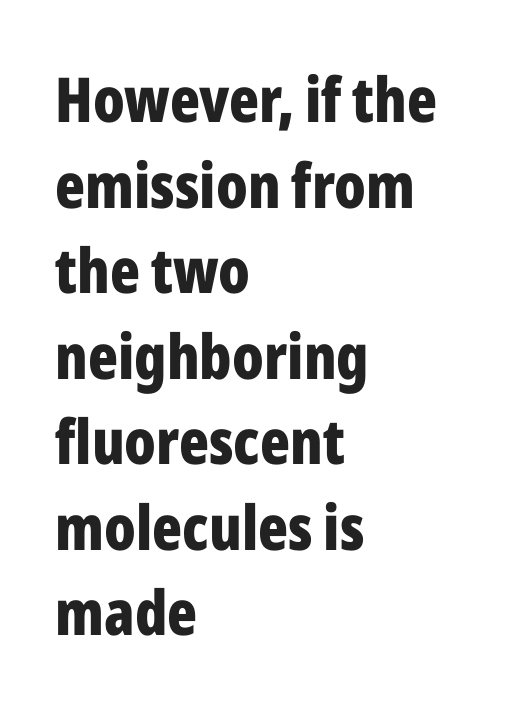
The image shows 62 px bold, condensed sans-serif type, upright; set left-aligned, normal line spacing (1.38x), normal letter spacing, not underlined; low stroke contrast and a medium x-height.
